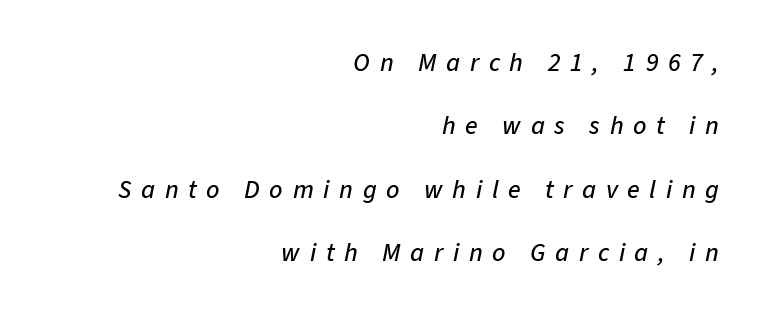
The image shows 26 px text type, italic (leaning right); set right-aligned, loose line spacing (2.44x), unusually wide letter spacing (+0.37 em), not underlined.
